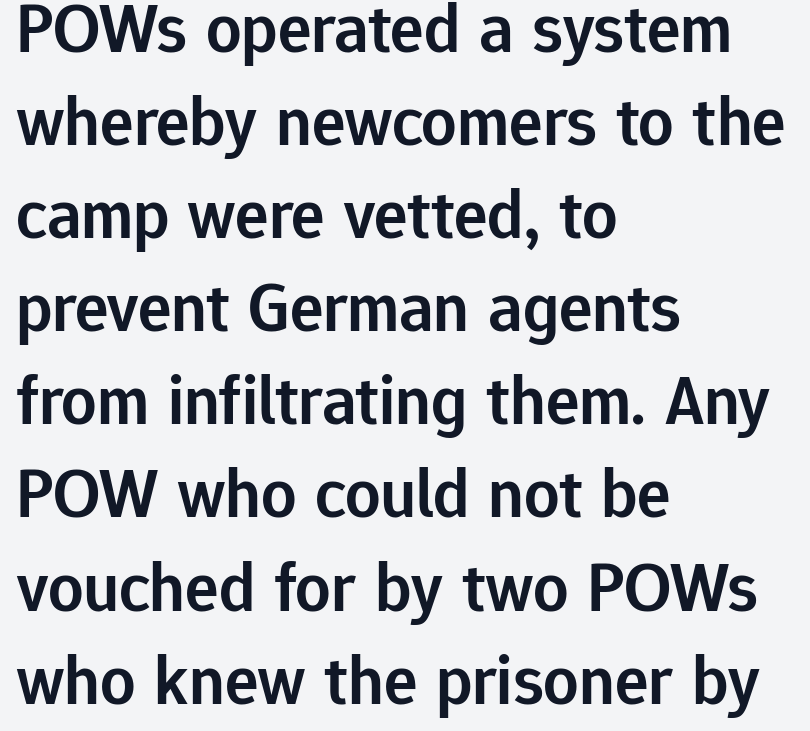
Decoration check: the copy has no underline. Characters remain perfectly vertical along every line. Note: no serifs on the glyphs. The rendering uses natural spacing where letterforms have individual widths. As a designer I'd log this as weight 600, semibold.
